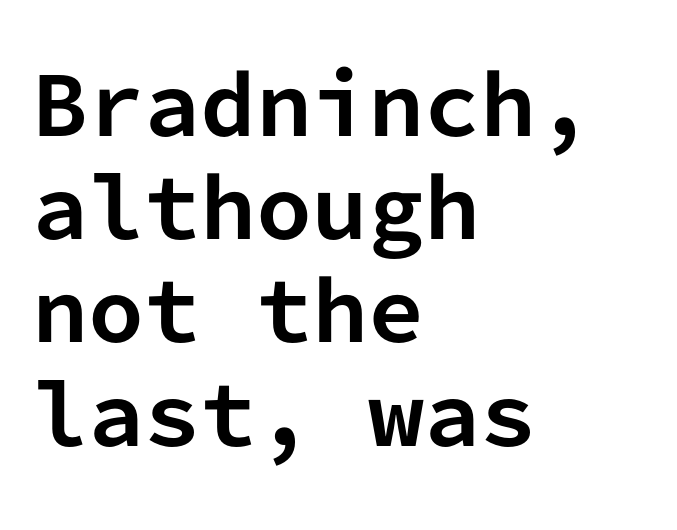
{"serif": "no", "italic": "no", "bold": "yes", "weight": "bold", "width": "normal", "stroke_contrast": "low", "x_height": "medium", "monospaced": "yes", "underline": "no", "align": "left", "line_spacing": "normal", "line_spacing_ratio": 1.29, "letter_spacing": "normal", "letter_spacing_em": 0.0, "glyph_px": 80}
